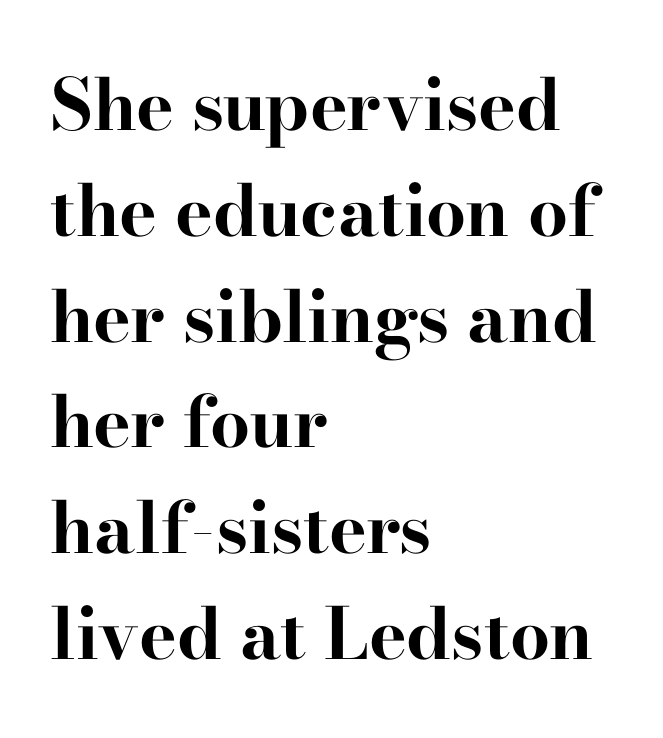
{"serif": "yes", "italic": "no", "bold": "yes", "weight": "bold", "width": "wide", "stroke_contrast": "high", "x_height": "small", "monospaced": "no", "underline": "no", "align": "left", "line_spacing": "normal", "line_spacing_ratio": 1.49, "letter_spacing": "normal", "letter_spacing_em": 0.0, "glyph_px": 71}
